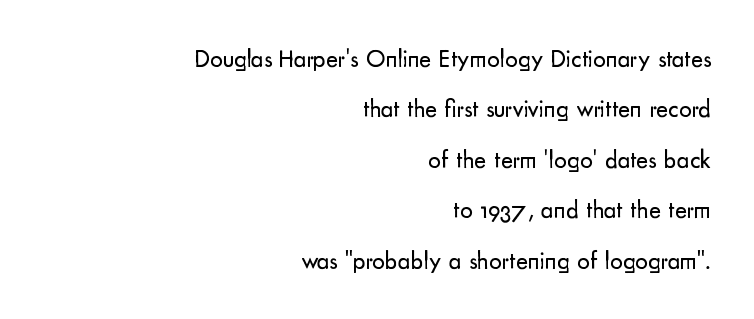
The image shows 25 px text type, upright; set right-aligned, loose line spacing (2.02x), normal letter spacing, not underlined.
